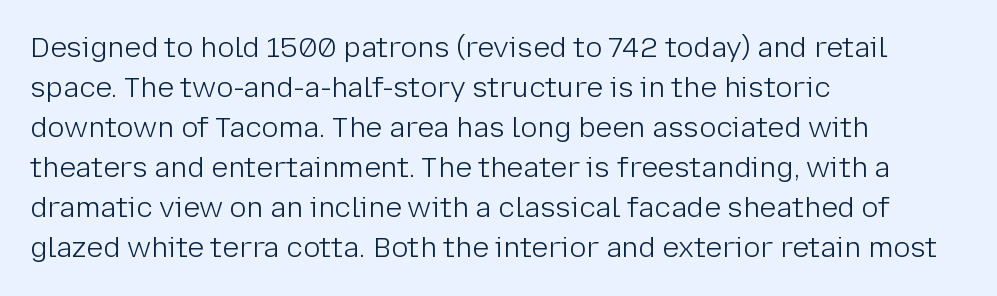
Q: Is the text bold? A: No.
Q: Is the text italic (slanted)? A: No, it is upright.
Q: Is the typeface a serif or a sans-serif typeface? A: Sans-serif.
Q: Is the text underlined? A: No.
Q: How is the paragraph aligned? A: Left-aligned.
Q: Is the spacing between letters normal or unusually wide? A: Normal.
Q: Is the spacing between lines tight, normal or loose? A: Normal.
Q: Width (condensed, normal, or wide)? A: Normal.
Q: Stroke contrast? A: Low.
Q: x-height? A: Medium.
Q: Monospaced? A: No.
